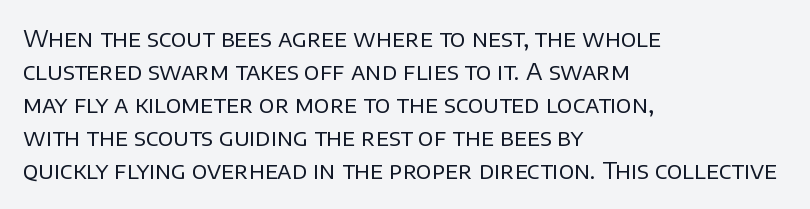
Q: Is the text bold? A: No.
Q: Is the text italic (slanted)? A: No, it is upright.
Q: Is the text underlined? A: No.
Q: How is the paragraph aligned? A: Left-aligned.
Q: Is the spacing between letters normal or unusually wide? A: Normal.
Q: Is the spacing between lines tight, normal or loose? A: Normal.
